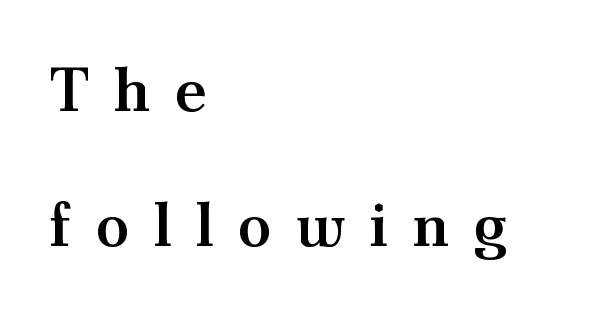
The image shows 62 px semibold serif type, upright; set left-aligned, loose line spacing (2.17x), unusually wide letter spacing (+0.38 em), not underlined; medium stroke contrast and a small x-height.
